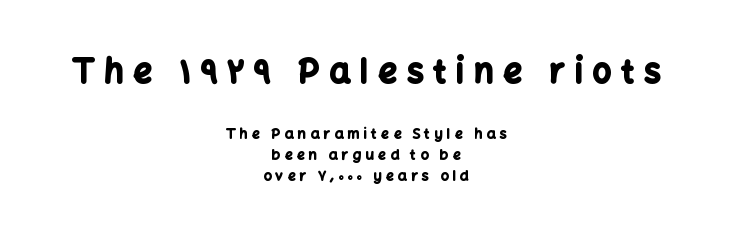
Q: Is the text bold? A: Yes.
Q: Is the text italic (slanted)? A: No, it is upright.
Q: Is the typeface a serif or a sans-serif typeface? A: Sans-serif.
Q: Is the text underlined? A: No.
Q: How is the paragraph aligned? A: Centered.
Q: Is the spacing between letters normal or unusually wide? A: Unusually wide.
Q: Is the spacing between lines tight, normal or loose? A: Normal.
Q: Which block of text is set in a larger size, the first (top) or the second (bottom)? A: The first (top) one.
Q: Width (condensed, normal, or wide)? A: Normal.
Q: Stroke contrast? A: Low.
Q: x-height? A: Medium.
Q: Monospaced? A: No.
